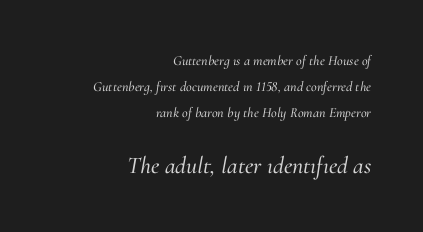
The font's italic variant was chosen for this text. Casual observation: everything's shoved over to the right. Scale increases going downward across the two blocks. Has an underline been added? It has not. In terms of letterspacing, this is plain default setting.
